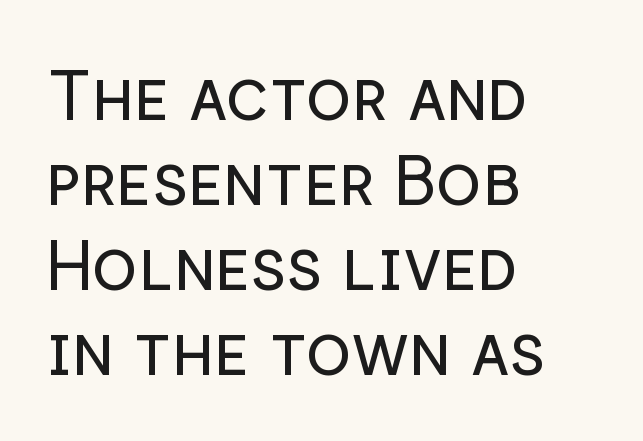
There is no visible air inserted between adjacent glyphs. The passage is arranged the way most books set body copy — flush left. The letters advance in unequal steps, a hallmark of proportional type. The type family on display is of the sans-serif kind. Type without underlining. Compared with typical paragraphs, the rows here are spaced about the same.
